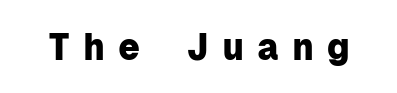
The image shows 37 px heavy sans-serif type, upright, monospaced; set unusually wide letter spacing (+0.34 em), not underlined; low stroke contrast and a medium x-height.
